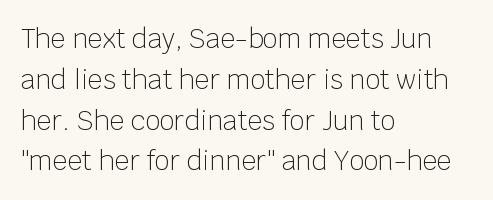
The gap between lines stays unmarked. No extra tracking has been applied to these lines. Does the leading feel generous? No, just average. Short and long lines alike share a common starting point at left.
